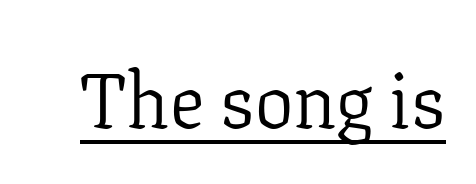
You could not count columns in this text — the font is proportionally spaced. Weight class: somewhere from thin through regular. The lettering holds an erect, upright posture throughout. The passage shown is underscored from start to finish. Standard letterfit; no display-style spreading of the glyphs.
